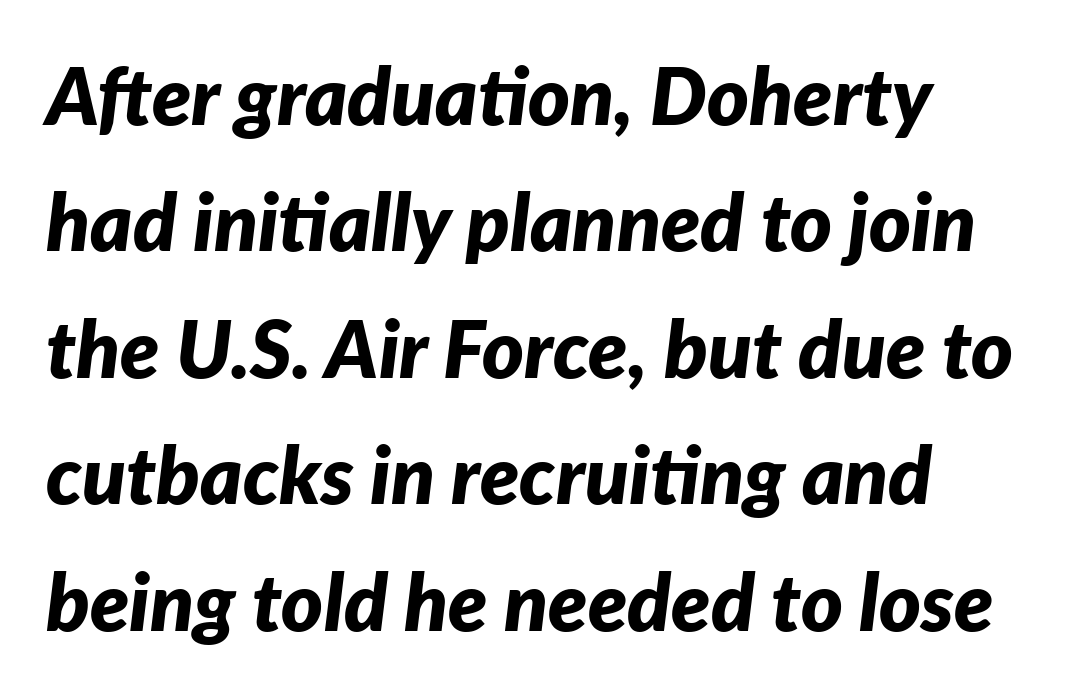
{"italic": "yes", "lean": "right", "slant_degrees": 7, "bold": "yes", "weight": "bold", "width": "normal", "stroke_contrast": "low", "x_height": "medium", "monospaced": "no", "underline": "no", "line_spacing": "normal", "line_spacing_ratio": 1.58, "letter_spacing": "normal", "letter_spacing_em": 0.0, "glyph_px": 80}
